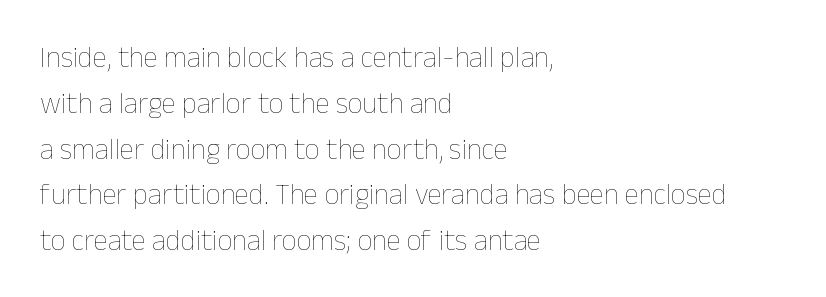
The image shows 29 px thin type, upright; set left-aligned, normal line spacing (1.58x), normal letter spacing, not underlined; low stroke contrast and a medium x-height.
